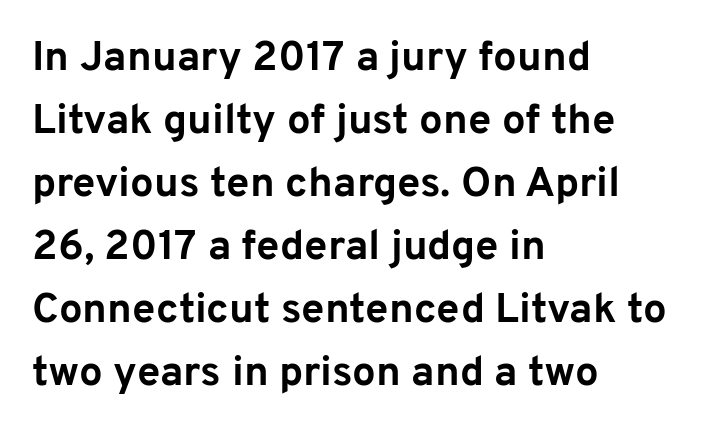
Q: Is the text bold? A: Yes.
Q: Is the text italic (slanted)? A: No, it is upright.
Q: Is the typeface a serif or a sans-serif typeface? A: Sans-serif.
Q: Is the text underlined? A: No.
Q: How is the paragraph aligned? A: Left-aligned.
Q: Is the spacing between letters normal or unusually wide? A: Normal.
Q: Is the spacing between lines tight, normal or loose? A: Normal.
Q: Width (condensed, normal, or wide)? A: Normal.
Q: Stroke contrast? A: Low.
Q: x-height? A: Medium.
Q: Monospaced? A: No.
